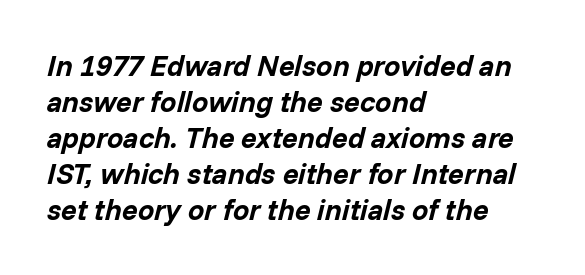
Here the glyphs are tracked normally, forming tight word shapes. The font's italic variant was chosen for this text. Do the characters align in a grid? No, the font is proportional. Emphasis by weight is at full strength: bold. Layout note: lines flush left. The zone under the glyphs is completely vacant.
